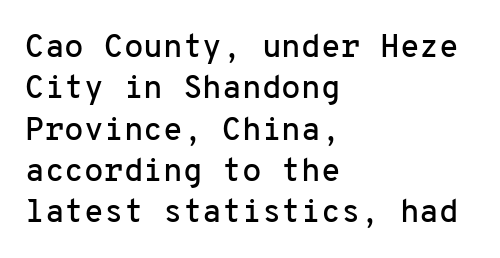
The image shows 32 px sans-serif type, upright, monospaced; set left-aligned, normal line spacing (1.29x), normal letter spacing, not underlined; low stroke contrast and a medium x-height.
